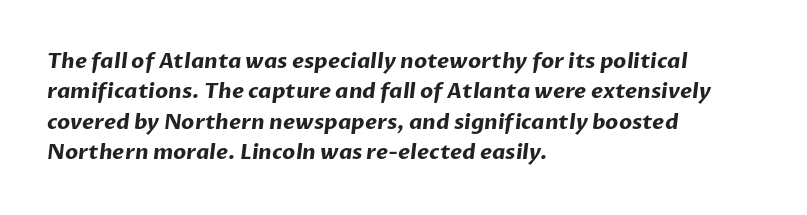
The space directly below the letters is spotless. These lines keep a tight, regular rhythm from letter to letter. Each glyph is drawn with heavy, bold strokes. Leading matches the norm, producing a regular column. Short and long lines alike share a common starting point at left.
